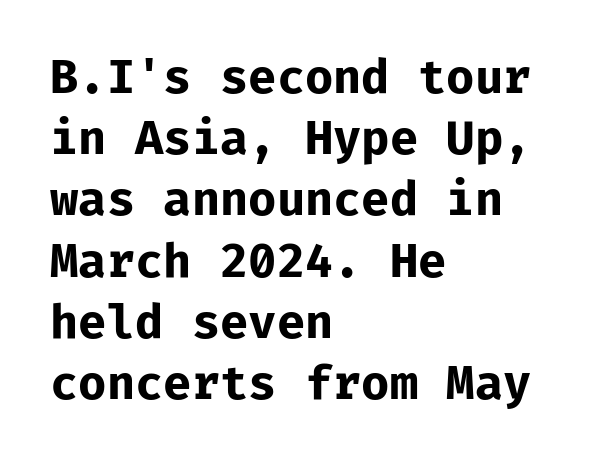
The image shows 46 px bold sans-serif type, upright; set left-aligned, normal line spacing (1.33x), normal letter spacing, not underlined; low stroke contrast and a medium x-height.
